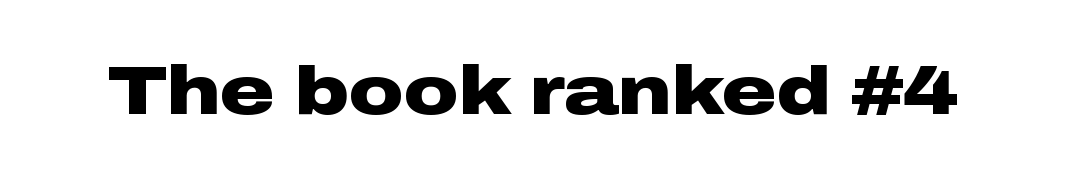
Q: Is the text bold? A: Yes.
Q: Is the text italic (slanted)? A: No, it is upright.
Q: Is the typeface a serif or a sans-serif typeface? A: Sans-serif.
Q: Is the text underlined? A: No.
Q: Is the spacing between letters normal or unusually wide? A: Normal.
Q: Width (condensed, normal, or wide)? A: Wide.
Q: Stroke contrast? A: Low.
Q: x-height? A: Medium.
Q: Monospaced? A: No.
